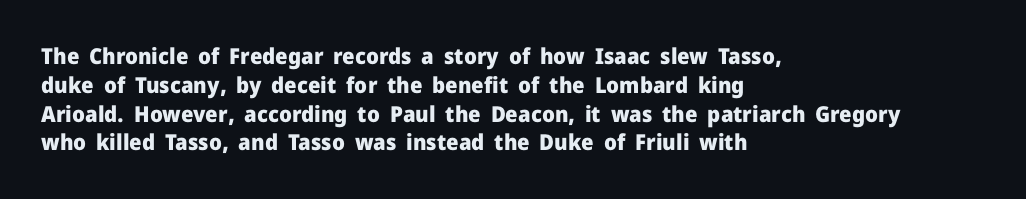
{"italic": "no", "bold": "yes", "underline": "no", "align": "left", "line_spacing": "normal", "line_spacing_ratio": 1.31, "letter_spacing": "normal", "letter_spacing_em": 0.0, "glyph_px": 22}
